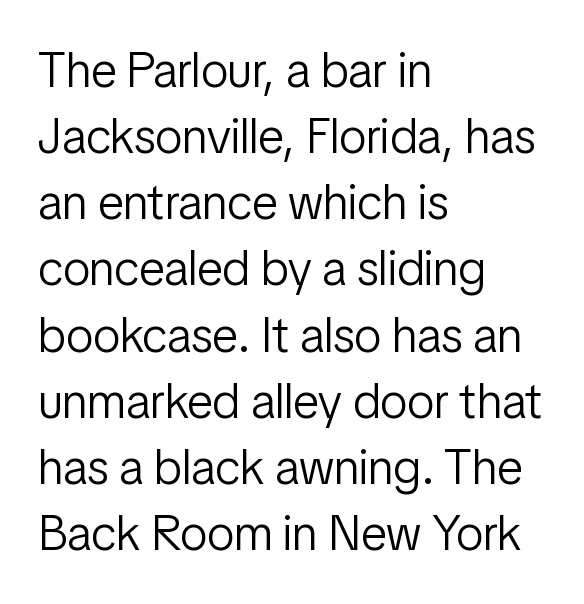
{"serif": "no", "italic": "no", "bold": "no", "weight": "light", "width": "condensed", "stroke_contrast": "low", "x_height": "medium", "monospaced": "no", "underline": "no", "align": "left", "line_spacing": "normal", "line_spacing_ratio": 1.35, "letter_spacing": "normal", "letter_spacing_em": 0.0, "glyph_px": 49}
